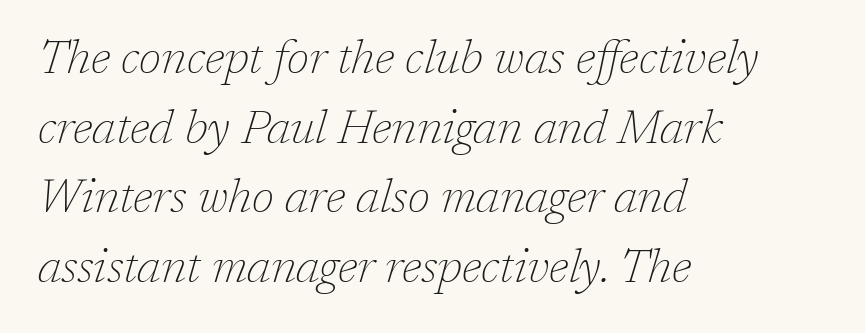
Q: Is the text bold? A: No.
Q: Is the text italic (slanted)? A: Yes, it leans right by about 17 degrees.
Q: Is the typeface a serif or a sans-serif typeface? A: Serif.
Q: Is the text underlined? A: No.
Q: How is the paragraph aligned? A: Left-aligned.
Q: Is the spacing between letters normal or unusually wide? A: Normal.
Q: Is the spacing between lines tight, normal or loose? A: Normal.
Q: Width (condensed, normal, or wide)? A: Normal.
Q: Stroke contrast? A: Low.
Q: x-height? A: Medium.
Q: Monospaced? A: No.
